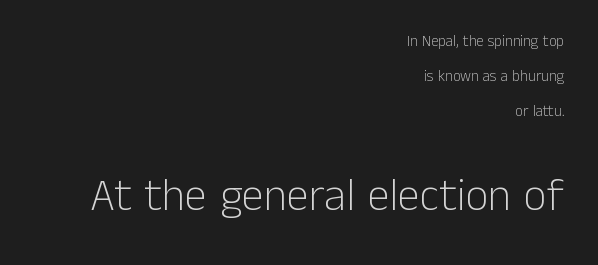
No extra ink here — the face is not bold. You could not count columns in this text — the font is proportionally spaced. The face used here is rendered with its standard letterfit. The font's upright variant was chosen for this text. The passage is arranged like a letterhead date or caption credit — flush right.
